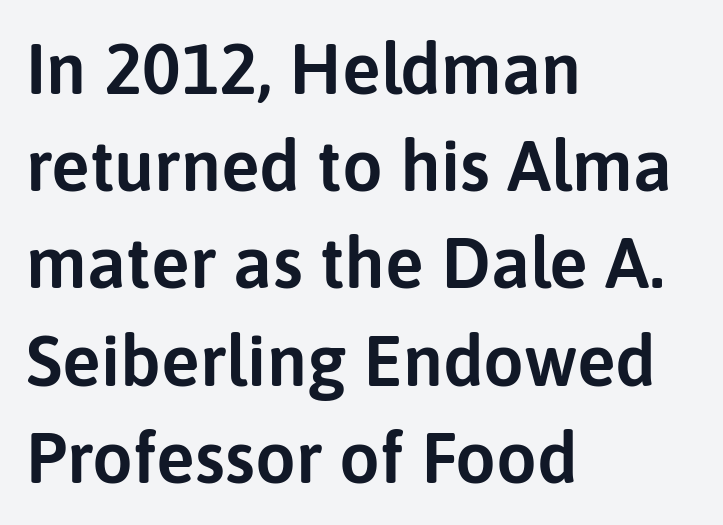
Q: Is the text italic (slanted)? A: No, it is upright.
Q: Is the typeface a serif or a sans-serif typeface? A: Sans-serif.
Q: Is the text underlined? A: No.
Q: How is the paragraph aligned? A: Left-aligned.
Q: Is the spacing between letters normal or unusually wide? A: Normal.
Q: Is the spacing between lines tight, normal or loose? A: Normal.
Q: Width (condensed, normal, or wide)? A: Normal.
Q: Stroke contrast? A: Low.
Q: x-height? A: Medium.
Q: Monospaced? A: No.
